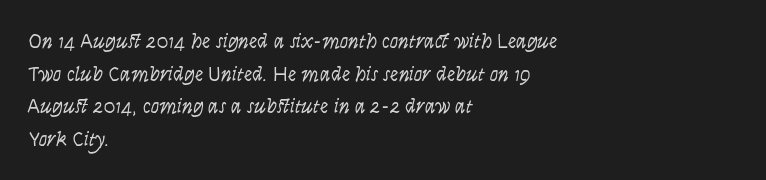
{"bold": "no", "underline": "no", "align": "left", "line_spacing": "normal", "line_spacing_ratio": 1.55, "letter_spacing": "normal", "letter_spacing_em": 0.0, "glyph_px": 21}
